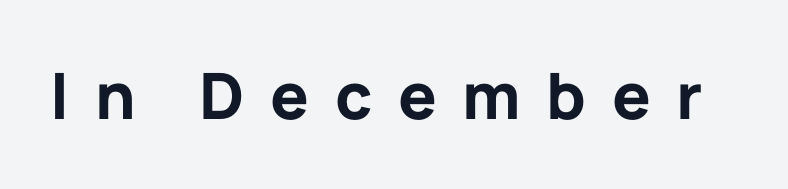
Q: Is the text bold? A: Yes.
Q: Is the text italic (slanted)? A: No, it is upright.
Q: Is the typeface a serif or a sans-serif typeface? A: Sans-serif.
Q: Is the text underlined? A: No.
Q: Is the spacing between letters normal or unusually wide? A: Unusually wide.
Q: Width (condensed, normal, or wide)? A: Normal.
Q: Stroke contrast? A: Low.
Q: x-height? A: Medium.
Q: Monospaced? A: No.
